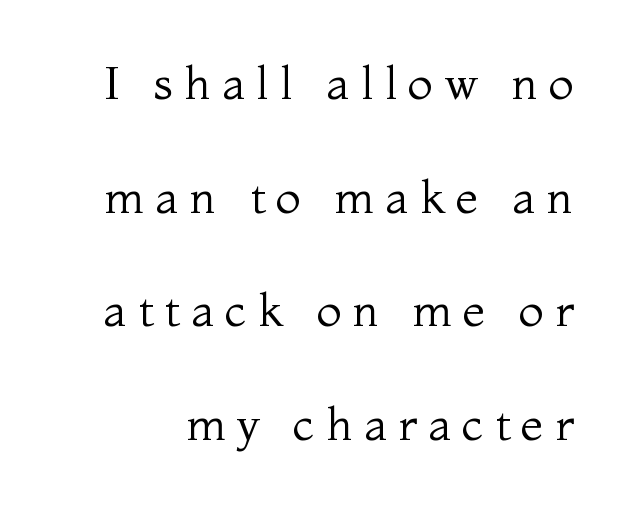
Is there any slant? The stems are plumb. The letters advance in unequal steps, a hallmark of proportional type. Ink coverage per letter is moderate at most. The specimen omits any rule beneath the text block's lines. Letterform terminals end in serifs throughout the passage. Each word looks stretched out because of the extra space between its letters.
